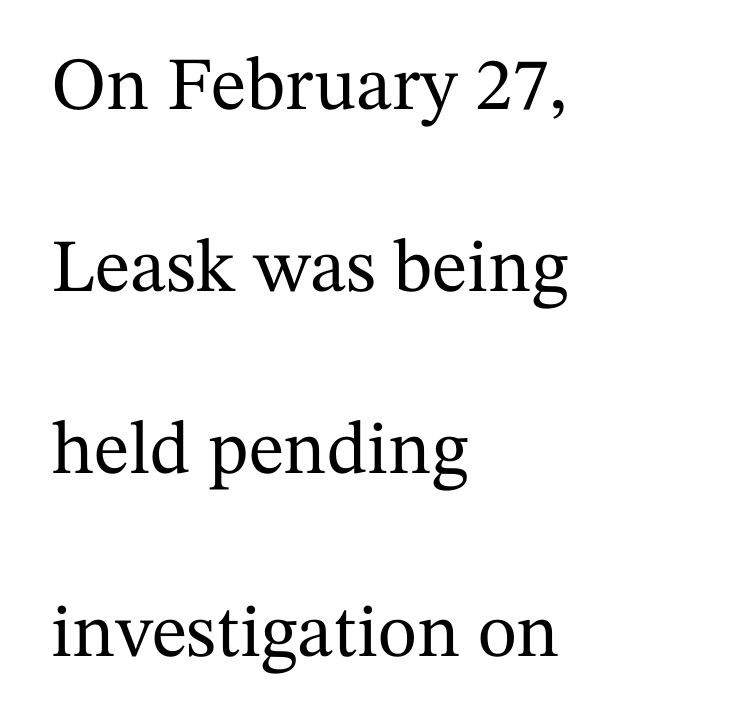
The image shows 75 px serif type, upright; set left-aligned, loose line spacing (2.43x), normal letter spacing, not underlined; medium stroke contrast and a medium x-height.
